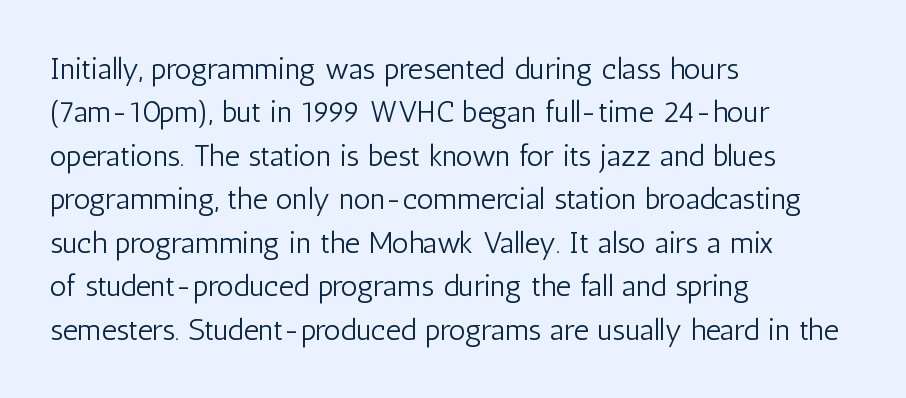
{"serif": "no", "italic": "no", "bold": "no", "weight": "light", "width": "condensed", "stroke_contrast": "low", "x_height": "medium", "monospaced": "no", "underline": "no", "align": "left", "line_spacing": "normal", "line_spacing_ratio": 1.45, "letter_spacing": "normal", "letter_spacing_em": 0.0, "glyph_px": 30}
